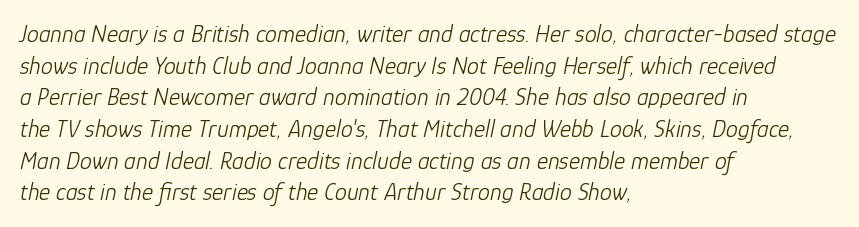
Caption: multi-line text, flush left, ragged right. Does the leading feel generous? No, just average. Here the glyphs are tracked normally, forming tight word shapes. The lettering tilts uniformly, giving the passage an italic look. Words float on clear page, feet unadorned.
